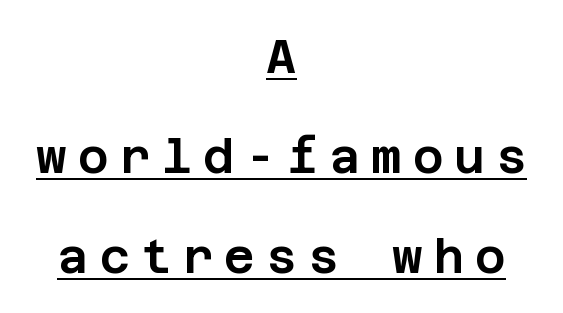
The image shows 47 px sans-serif type, upright; set centered, loose line spacing (2.13x), unusually wide letter spacing (+0.24 em), underlined; low stroke contrast and a large x-height.
